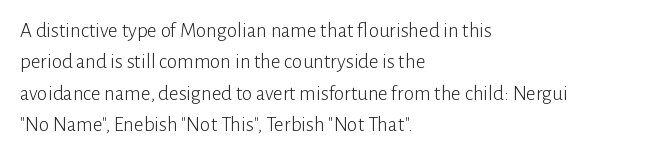
Q: Is the text bold? A: No.
Q: Is the text italic (slanted)? A: No, it is upright.
Q: Is the text underlined? A: No.
Q: How is the paragraph aligned? A: Left-aligned.
Q: Is the spacing between letters normal or unusually wide? A: Normal.
Q: Is the spacing between lines tight, normal or loose? A: Normal.
